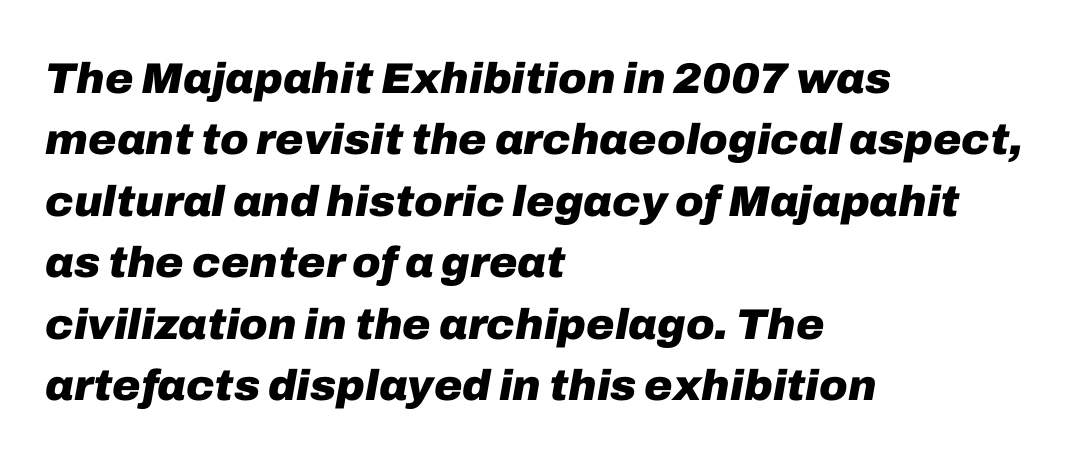
The image shows 43 px heavy type, italic (leaning right); set left-aligned, normal line spacing (1.43x), normal letter spacing, not underlined; low stroke contrast and a medium x-height.
